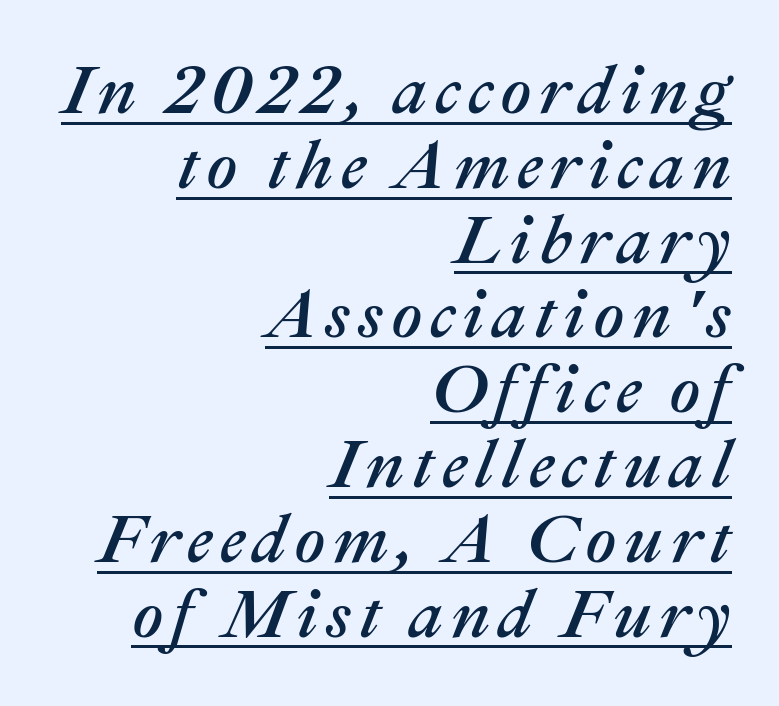
The lines are quadded right. This rendering features underlined lettering. Regarding leading, the lines here are crowded together. A typesetter would call this proportional, since set widths differ per character.
